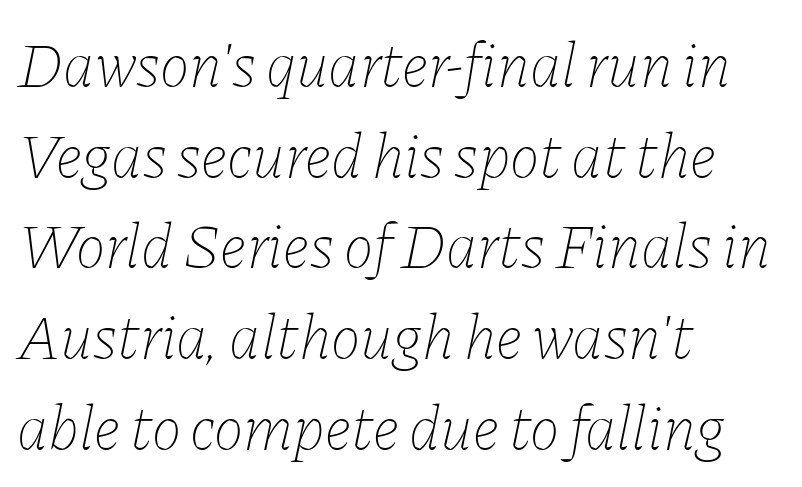
{"italic": "yes", "lean": "right", "slant_degrees": 11, "bold": "no", "weight": "thin", "width": "normal", "stroke_contrast": "low", "x_height": "medium", "monospaced": "no", "underline": "no", "align": "left", "line_spacing": "normal", "line_spacing_ratio": 1.44, "letter_spacing": "normal", "letter_spacing_em": 0.0, "glyph_px": 63}
